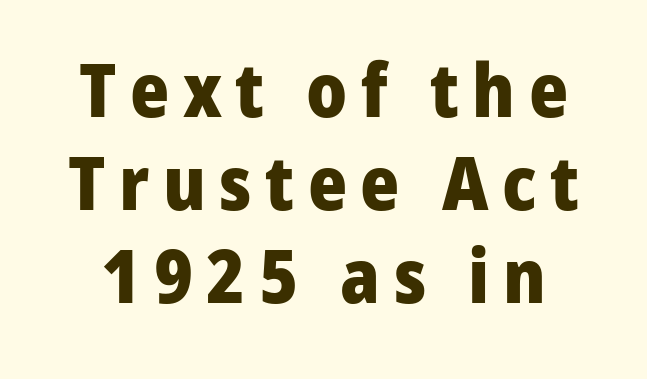
Q: Is the text bold? A: Yes.
Q: Is the text italic (slanted)? A: No, it is upright.
Q: Is the typeface a serif or a sans-serif typeface? A: Sans-serif.
Q: Is the text underlined? A: No.
Q: Width (condensed, normal, or wide)? A: Normal.
Q: Stroke contrast? A: Low.
Q: x-height? A: Medium.
Q: Monospaced? A: No.
